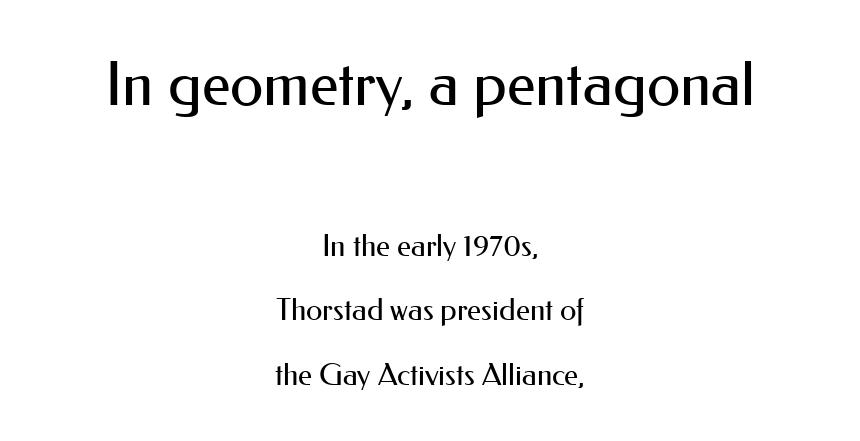
Q: Is the text bold? A: No.
Q: Is the text italic (slanted)? A: No, it is upright.
Q: Is the typeface a serif or a sans-serif typeface? A: Sans-serif.
Q: Is the text underlined? A: No.
Q: How is the paragraph aligned? A: Centered.
Q: Is the spacing between letters normal or unusually wide? A: Normal.
Q: Is the spacing between lines tight, normal or loose? A: Loose.
Q: Which block of text is set in a larger size, the first (top) or the second (bottom)? A: The first (top) one.
Q: Width (condensed, normal, or wide)? A: Normal.
Q: Stroke contrast? A: Medium.
Q: x-height? A: Small.
Q: Monospaced? A: No.
